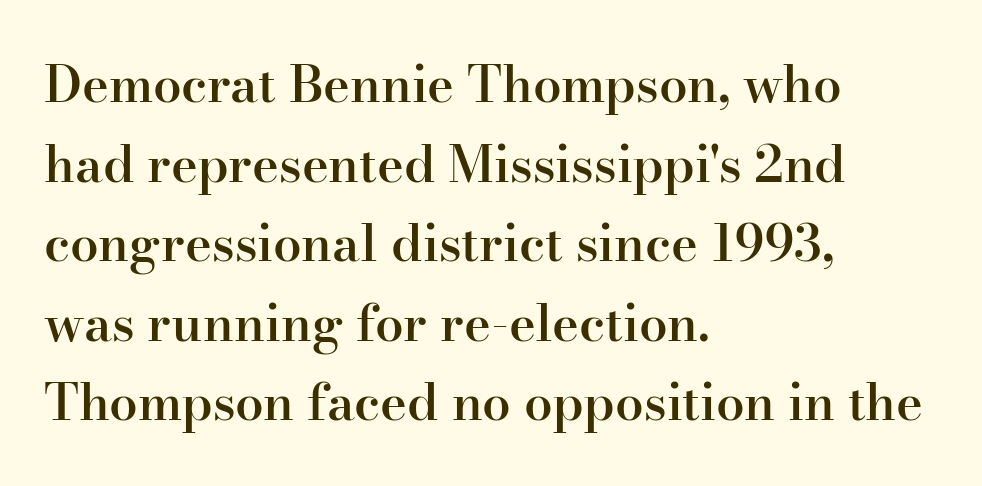
Q: Is the text bold? A: Semi-bold.
Q: Is the text italic (slanted)? A: No, it is upright.
Q: Is the typeface a serif or a sans-serif typeface? A: Serif.
Q: Is the text underlined? A: No.
Q: How is the paragraph aligned? A: Left-aligned.
Q: Is the spacing between letters normal or unusually wide? A: Normal.
Q: Is the spacing between lines tight, normal or loose? A: Normal.
Q: Width (condensed, normal, or wide)? A: Normal.
Q: Stroke contrast? A: High.
Q: x-height? A: Small.
Q: Monospaced? A: No.
